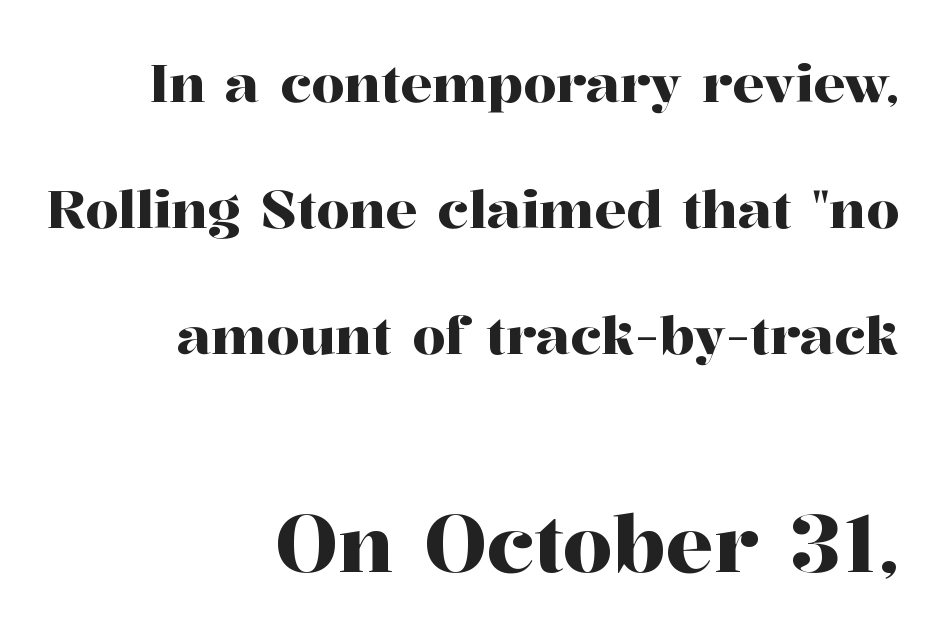
The string is rendered with underlining switched off. This block would shrink considerably if given ordinary leading; it's expanded now. Posture: straight, roman, zero tilt. The font family rendered here belongs to the serif group. Spacing between characters is what you'd get straight out of the box. Think of a printed novel: that variable character pitch is what you see here.
